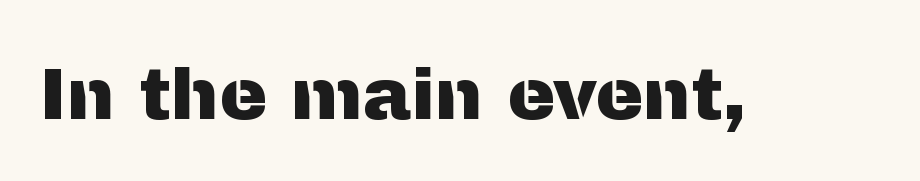
Descenders hang freely into open space. Looks like regular typesetting: each glyph gets only the width it needs. A typesetter would call this zero additional tracking. Does the lettering tilt? It doesn't — this is upright.
